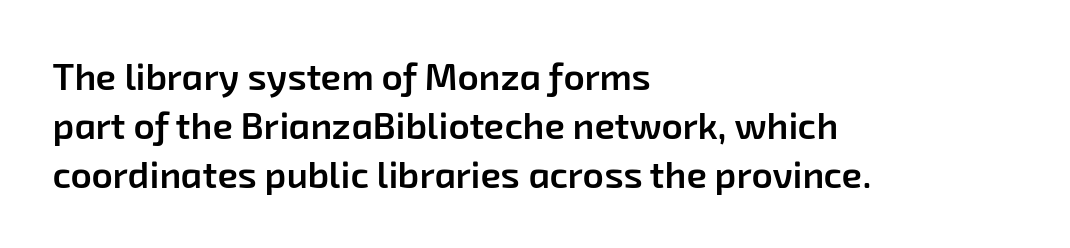
{"serif": "no", "bold": "semi", "weight": "semibold", "width": "normal", "stroke_contrast": "low", "x_height": "medium", "monospaced": "no", "underline": "no", "align": "left", "line_spacing": "normal", "line_spacing_ratio": 1.32, "letter_spacing": "normal", "letter_spacing_em": 0.0, "glyph_px": 37}
